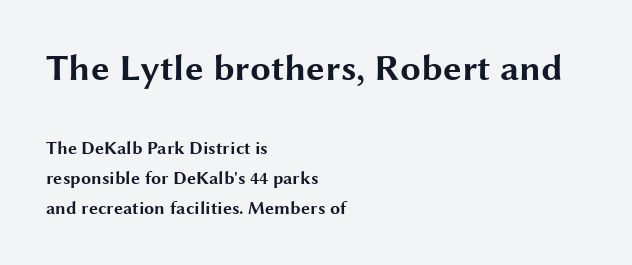
The image shows 37 px bold, wide sans-serif type, upright; set left-aligned, normal line spacing (1.66x), normal letter spacing, not underlined; the first (top) block is 2.06x larger; medium stroke contrast and a medium x-height.
